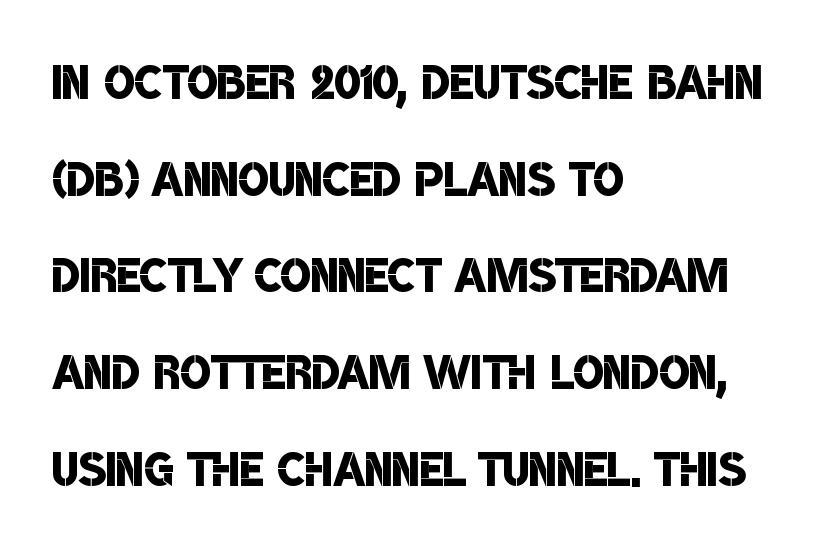
Note the varied advance widths — an 'i' is clearly narrower than an 'm'. A normal amount of white space separates one row of letters from the next. Nope, no serifs anywhere on these letters. A clean baseline with only descenders dipping below it.
